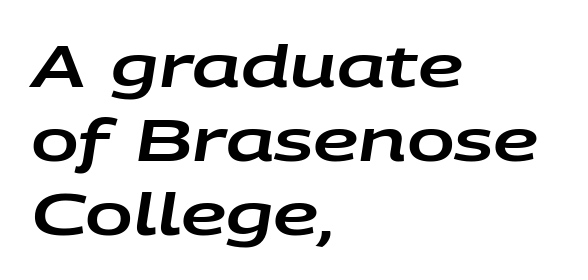
Layout note: lines flush left. Notice how the stems are inclined rather than vertical — that's the hallmark of italics. The specimen omits any rule beneath the text block's lines. Standard letterfit; no display-style spreading of the glyphs. Character widths vary here, with narrow letters taking less room than wide ones.
